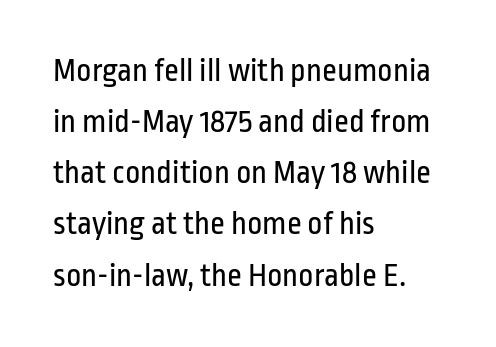
The designer left line spacing at the default. The specimen reads as upright at a glance. The passage shown is not bold in any degree. These lines are rendered in a variable-pitch font.
